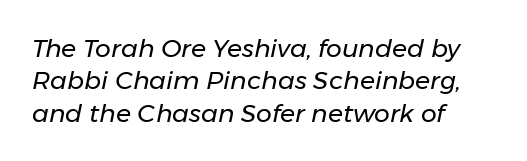
Q: Is the text bold? A: No.
Q: Is the text italic (slanted)? A: Yes, it leans right by about 11 degrees.
Q: Is the text underlined? A: No.
Q: How is the paragraph aligned? A: Left-aligned.
Q: Is the spacing between letters normal or unusually wide? A: Normal.
Q: Is the spacing between lines tight, normal or loose? A: Normal.
